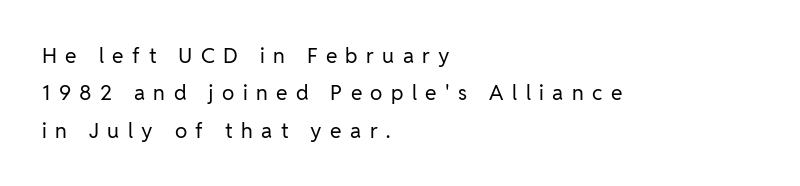
{"italic": "no", "bold": "no", "underline": "no", "align": "left", "line_spacing_ratio": 1.78, "letter_spacing": "wide", "letter_spacing_em": 0.4, "glyph_px": 21}
